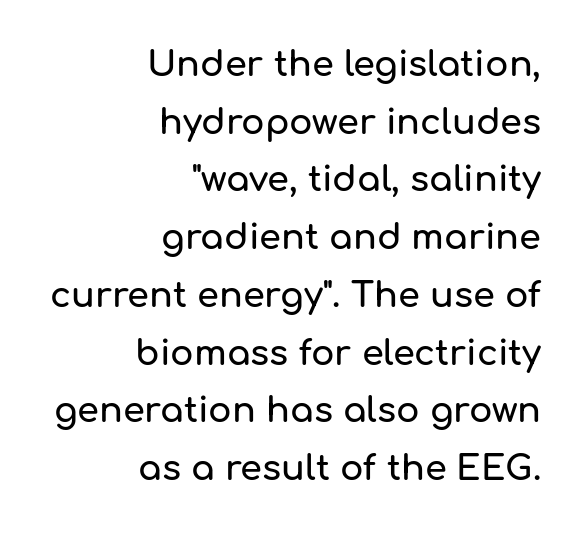
Proportional: the letters do not fall into vertical columns. The zone under the glyphs is completely vacant. The letters sit at their default tracking, neither squeezed nor spread. Quick note: interline space is typical.
